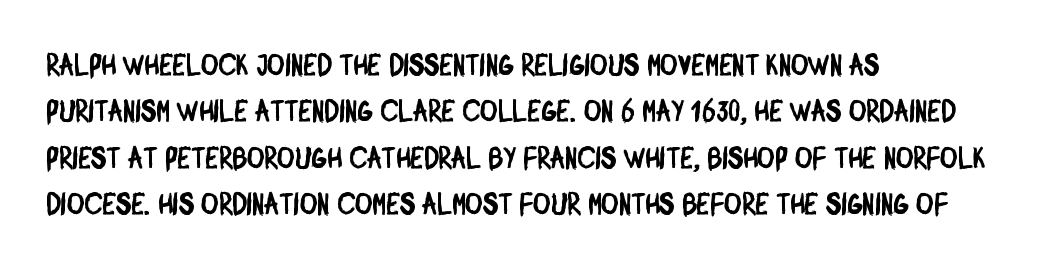
The image shows 30 px condensed sans-serif type; set left-aligned, normal line spacing (1.55x), normal letter spacing, not underlined; low stroke contrast and a large x-height.
